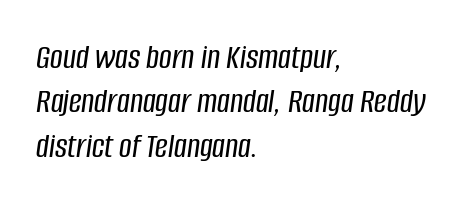
Line starts are locked; line ends wander. Style check: oblique. The rendering uses a moderate line-height, typical for paragraphs. A clean baseline with only descenders dipping below it.
